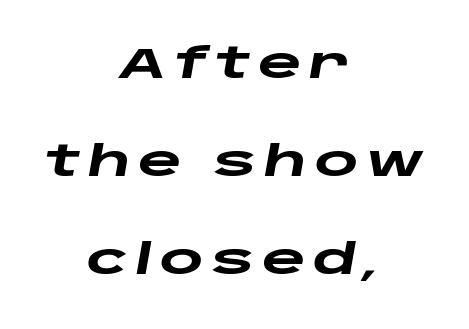
{"italic": "yes", "lean": "right", "slant_degrees": 10, "bold": "yes", "weight": "heavy", "width": "wide", "stroke_contrast": "low", "x_height": "large", "monospaced": "no", "underline": "no", "align": "center", "line_spacing": "loose", "line_spacing_ratio": 2.33, "glyph_px": 42}
